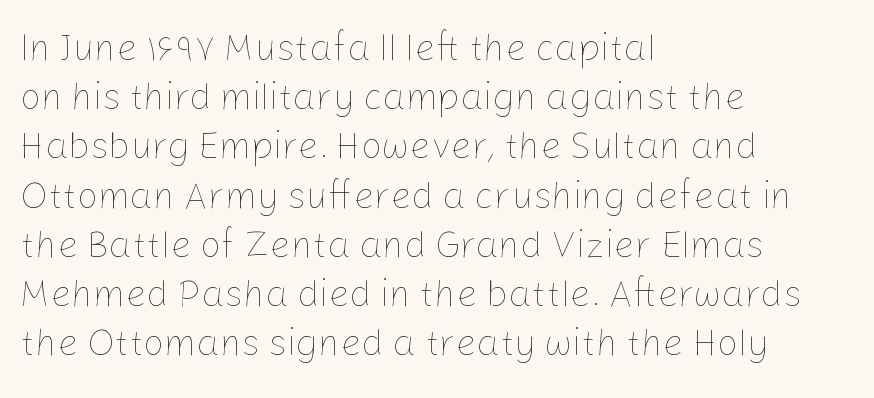
The image shows 37 px thin type, upright; set left-aligned, normal line spacing (1.33x), normal letter spacing, not underlined; low stroke contrast and a medium x-height.
